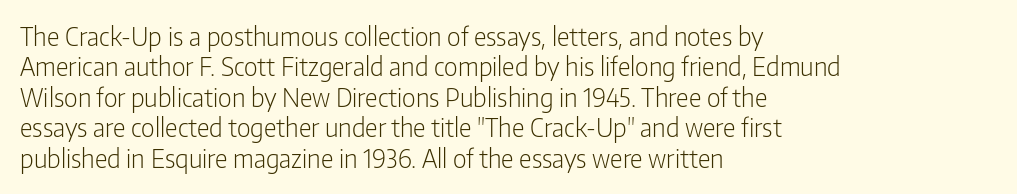
{"italic": "no", "bold": "no", "underline": "no", "align": "left", "line_spacing_ratio": 1.22, "letter_spacing": "normal", "letter_spacing_em": 0.0, "glyph_px": 25}
